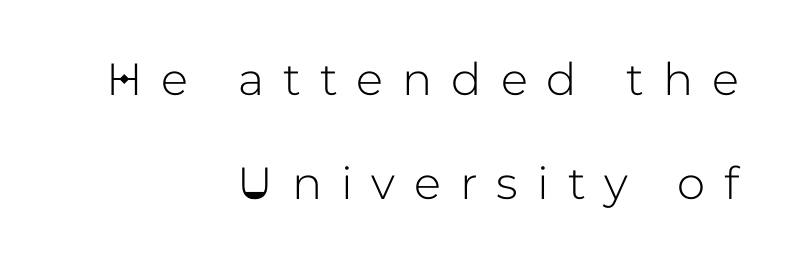
{"serif": "no", "italic": "no", "width": "normal", "stroke_contrast": "low", "x_height": "medium", "monospaced": "no", "underline": "no", "align": "right", "line_spacing": "loose", "line_spacing_ratio": 2.32, "letter_spacing": "wide", "letter_spacing_em": 0.42, "glyph_px": 45}
